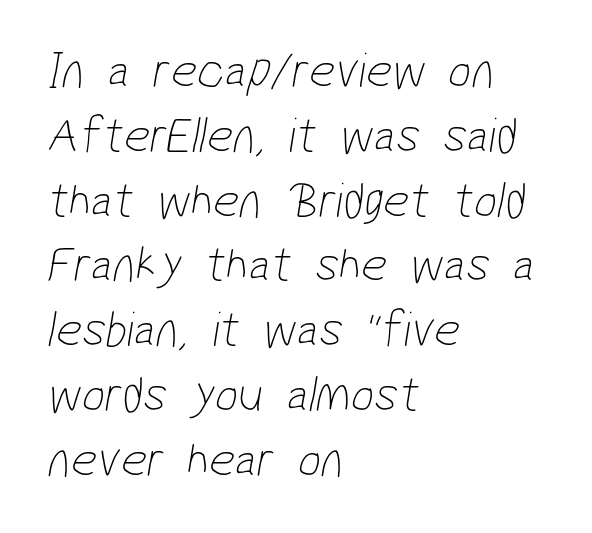
Q: Is the text bold? A: No.
Q: Is the typeface a serif or a sans-serif typeface? A: Sans-serif.
Q: Is the text underlined? A: No.
Q: How is the paragraph aligned? A: Left-aligned.
Q: Is the spacing between letters normal or unusually wide? A: Normal.
Q: Is the spacing between lines tight, normal or loose? A: Normal.
Q: Width (condensed, normal, or wide)? A: Condensed.
Q: Stroke contrast? A: Low.
Q: x-height? A: Medium.
Q: Monospaced? A: No.
